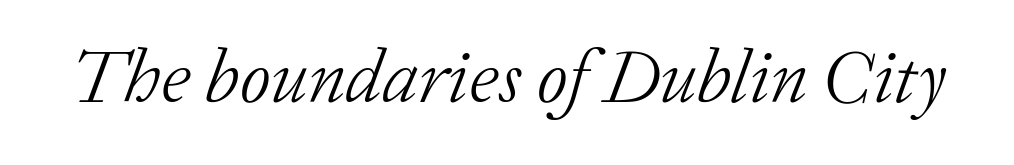
Q: Is the text bold? A: No.
Q: Is the text italic (slanted)? A: Yes, it leans right by about 20 degrees.
Q: Is the typeface a serif or a sans-serif typeface? A: Serif.
Q: Is the text underlined? A: No.
Q: Is the spacing between letters normal or unusually wide? A: Normal.
Q: Width (condensed, normal, or wide)? A: Normal.
Q: Stroke contrast? A: Low.
Q: x-height? A: Medium.
Q: Monospaced? A: No.
